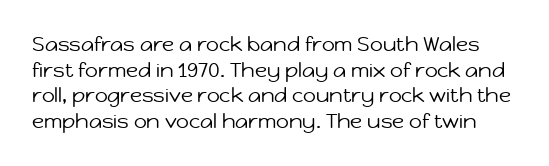
Q: Is the text bold? A: No.
Q: Is the text italic (slanted)? A: No, it is upright.
Q: Is the text underlined? A: No.
Q: Is the spacing between letters normal or unusually wide? A: Normal.
Q: Is the spacing between lines tight, normal or loose? A: Normal.
